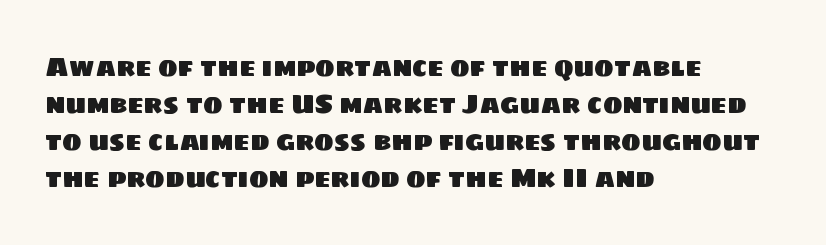
The image shows 26 px text type; set left-aligned, normal line spacing (1.42x), normal letter spacing, not underlined.
